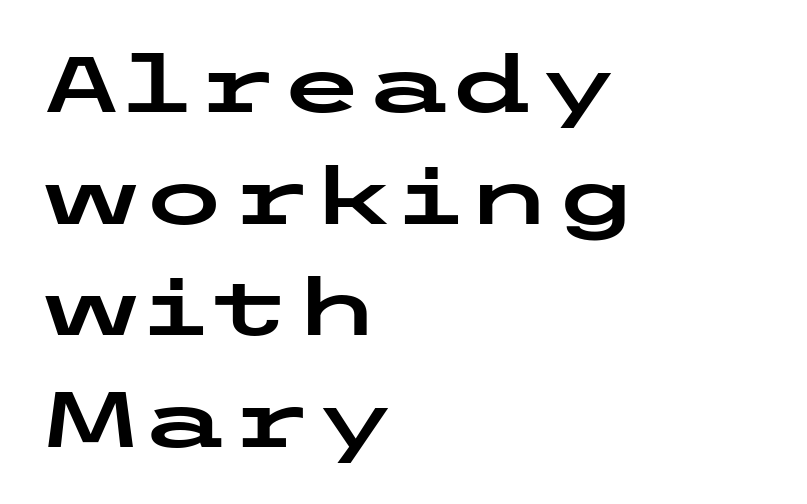
{"serif": "no", "italic": "no", "width": "wide", "stroke_contrast": "low", "x_height": "medium", "underline": "no", "align": "left", "line_spacing": "normal", "line_spacing_ratio": 1.43, "letter_spacing": "normal", "letter_spacing_em": 0.0, "glyph_px": 78}
